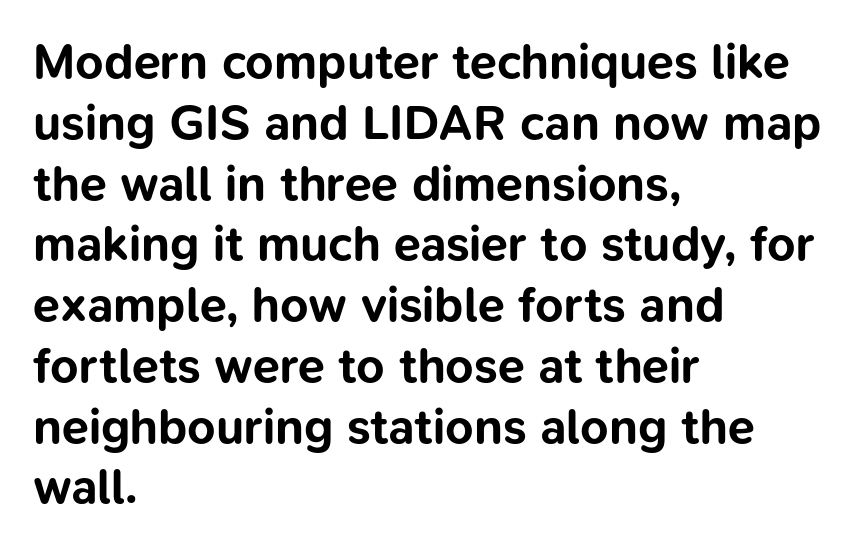
The image shows 49 px bold sans-serif type, upright; set left-aligned, line spacing 1.24x, normal letter spacing, not underlined; low stroke contrast and a medium x-height.
